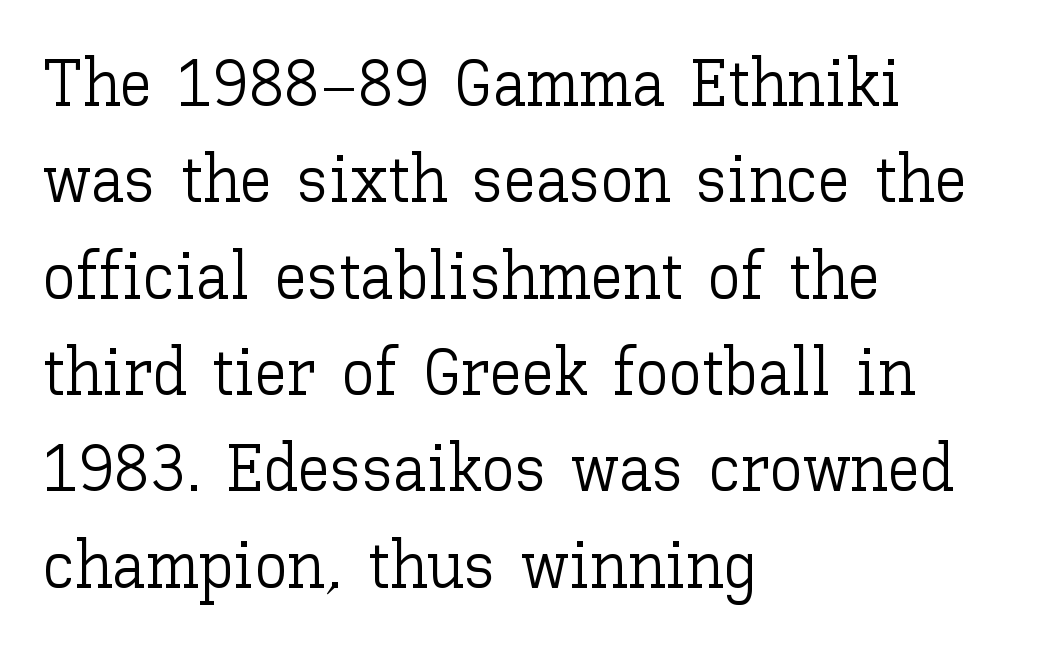
{"italic": "no", "bold": "no", "weight": "light", "width": "normal", "stroke_contrast": "low", "x_height": "medium", "monospaced": "no", "underline": "no", "align": "left", "line_spacing": "normal", "line_spacing_ratio": 1.46, "letter_spacing": "normal", "letter_spacing_em": 0.0, "glyph_px": 66}
